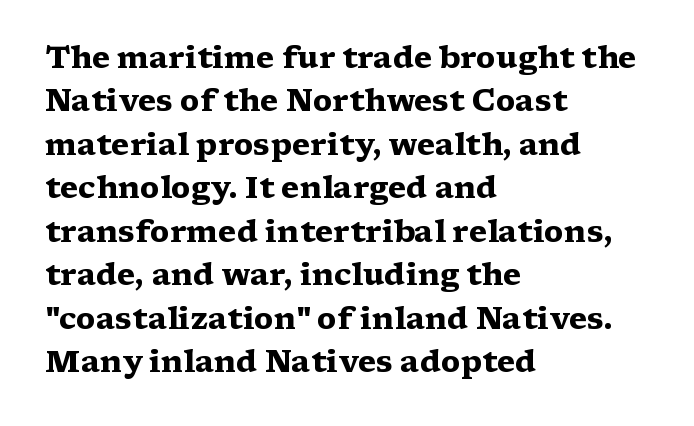
Typesetter's note: full bold, strokes at maximum text heaviness. When letters stand straight like this, we call the style roman or upright. Tracking here is standard; glyphs follow each other at the usual distance. Any mark beneath the type? The region is blank. Character widths vary here, with narrow letters taking less room than wide ones. Interline gaps are of average width in this sample.
